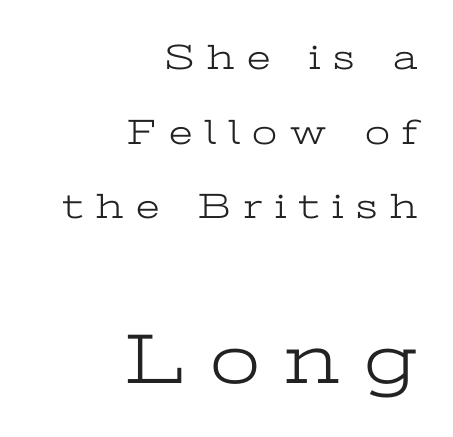
The image shows 72 px light, wide serif type, upright; set right-aligned, loose line spacing (2.07x), unusually wide letter spacing (+0.35 em), not underlined; the second (bottom) block is 2.0x larger; low stroke contrast and a medium x-height.
